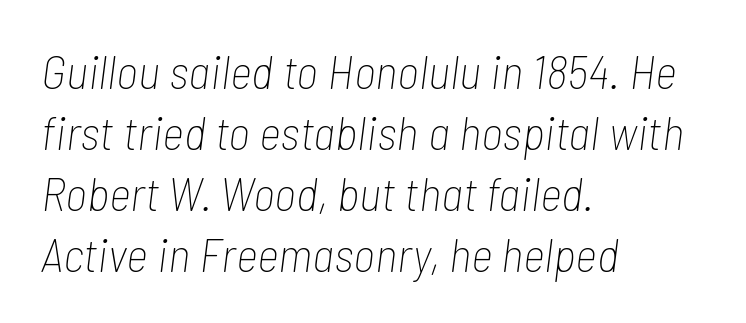
{"italic": "yes", "lean": "right", "slant_degrees": 7, "bold": "no", "weight": "thin", "width": "condensed", "stroke_contrast": "low", "x_height": "medium", "monospaced": "no", "underline": "no", "align": "left", "line_spacing": "normal", "line_spacing_ratio": 1.27, "letter_spacing": "normal", "letter_spacing_em": 0.0, "glyph_px": 48}
